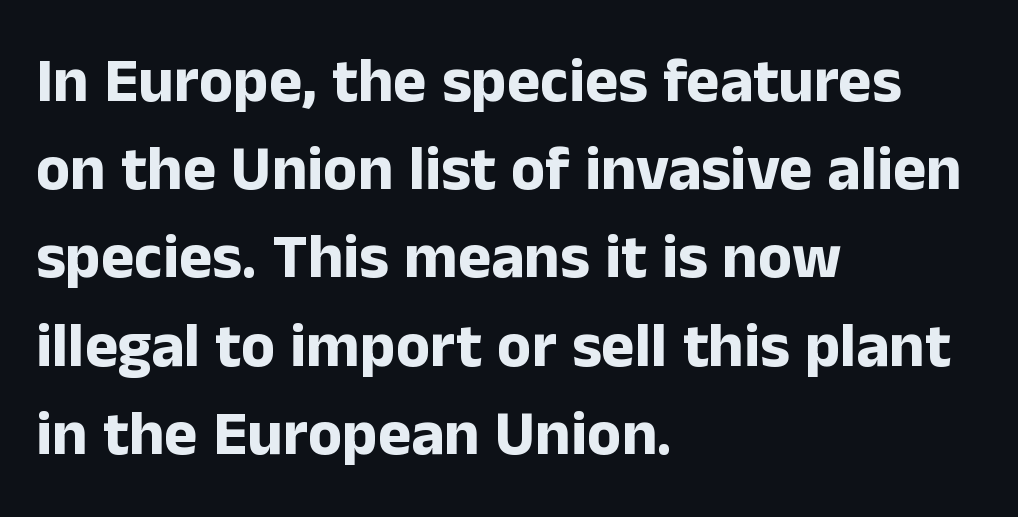
Ordinary non-slanted type is in use. Successive baselines arrive at the customary interval. This sample uses plain, unmodified letter spacing. Weight check: bold — yes, fully. This sample has the flowing, uneven cadence of proportional lettering.
